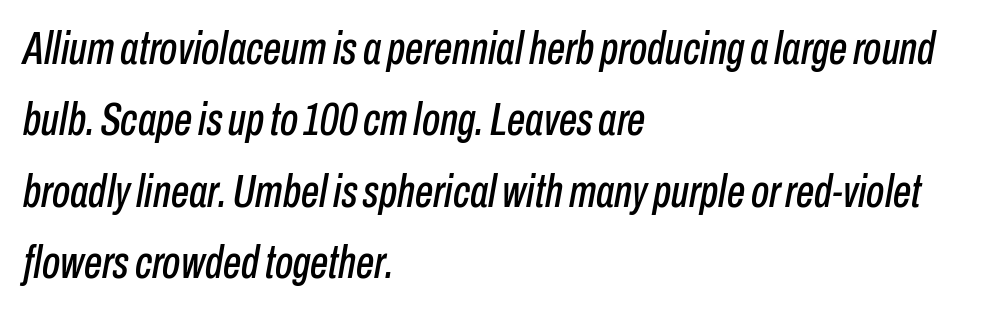
The image shows 46 px condensed type, italic (leaning right); set left-aligned, normal line spacing (1.55x), normal letter spacing, not underlined; low stroke contrast and a medium x-height.
